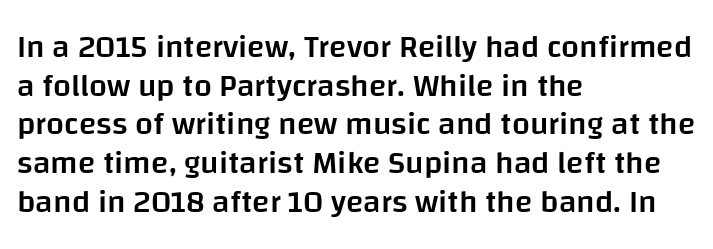
Notice the strokes are somewhat thickened but not fully heavy: this is a semibold. The glyphs in this specimen are sans serif. The specimen reads as upright at a glance. Words float on clear page, feet unadorned. This rendering leaves character spacing at its baseline value. Character widths vary here, with narrow letters taking less room than wide ones.
